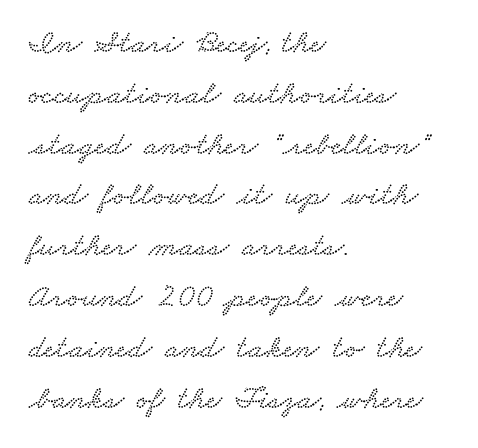
{"serif": "yes", "width": "wide", "stroke_contrast": "low", "x_height": "small", "monospaced": "no", "underline": "no", "align": "left", "line_spacing": "normal", "line_spacing_ratio": 1.54, "letter_spacing": "normal", "letter_spacing_em": 0.0, "glyph_px": 33}
